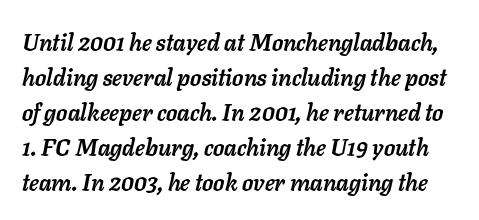
The image shows 23 px bold type, italic (leaning right); set normal line spacing (1.52x), normal letter spacing, not underlined.
